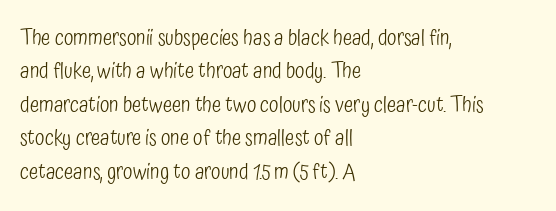
Summary of vertical rhythm: regular, with standard interline spacing. No extra ink here — the face is not bold. Quick note: not italic, upright. Horizontal alignment here is leftward, the default for most running prose.
